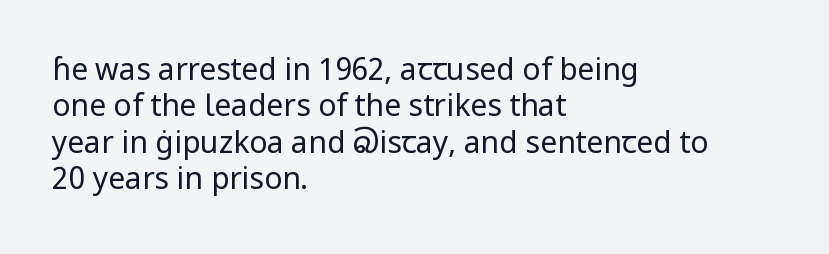
Do the characters align in a grid? No, the font is proportional. Do the letters lean? They stand straight. Alignment: flush left. Glyph-to-glyph distance matches everyday printed text. The passage shown is typeset with a sans-serif family.
